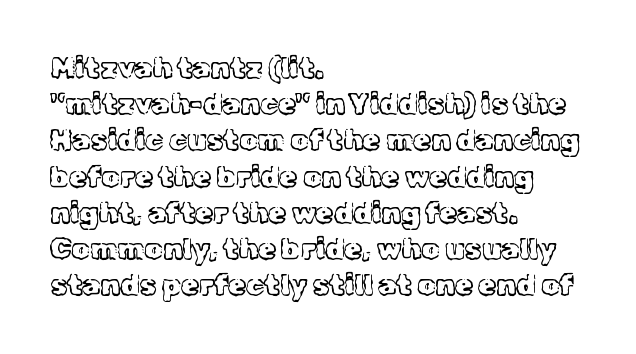
The rendering shows small feet on the letterforms — a serif design. Which margin do the lines hug? The left one — the right edge is uneven. The face used here is proportionally spaced, like ordinary book or web type. Underlining? Definitely not there. Posture: upright roman. No extra tracking has been applied to these lines.
